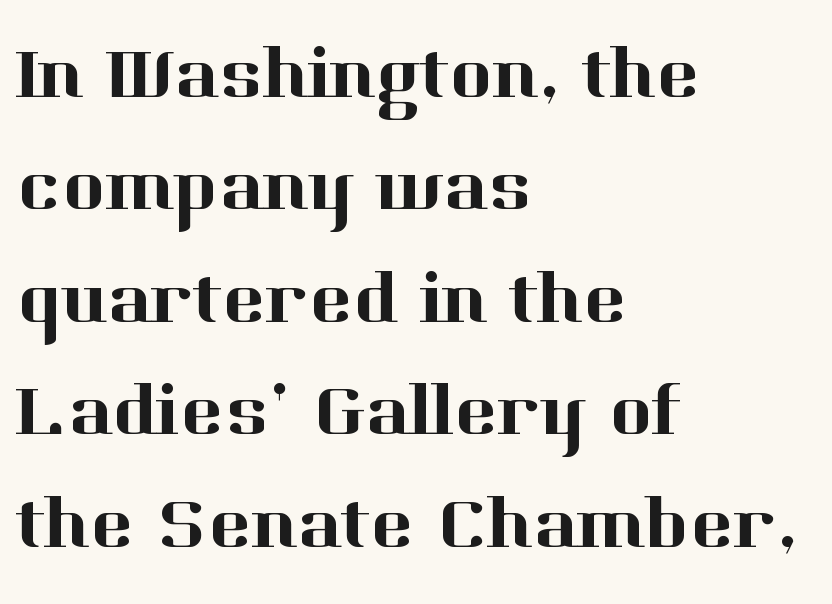
The passage shown is typeset with a serif family. These lines keep a tight, regular rhythm from letter to letter. Visually the block forms a straight wall on the left and a jagged coastline on the right. Clear beneath every line of the passage. Does the lettering tilt? It doesn't — this is upright. Regular leading.
